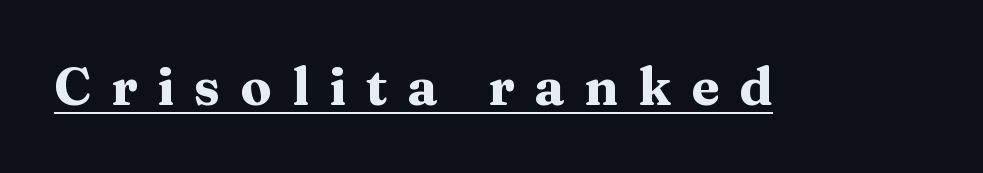
Varying glyph widths throughout — classic text-font behaviour. The typeface chosen for these lines features serifs. Set as a true bold cut, around the 700 mark. Posture: straight, roman, zero tilt. A continuous stroke trails under the words, as in a hyperlink. The gaps between neighbouring characters are conspicuously large.
